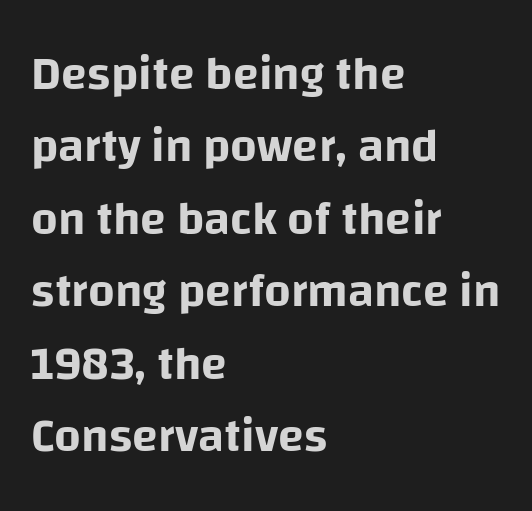
Notice how the passage keeps a crisp vertical edge on the left only. This sample has the flowing, uneven cadence of proportional lettering. Is there much room between lines? A standard amount, neither cramped nor airy. Regarding serifs, this sample does without them. This sample uses an upright cut, with every glyph sitting square on the baseline.
